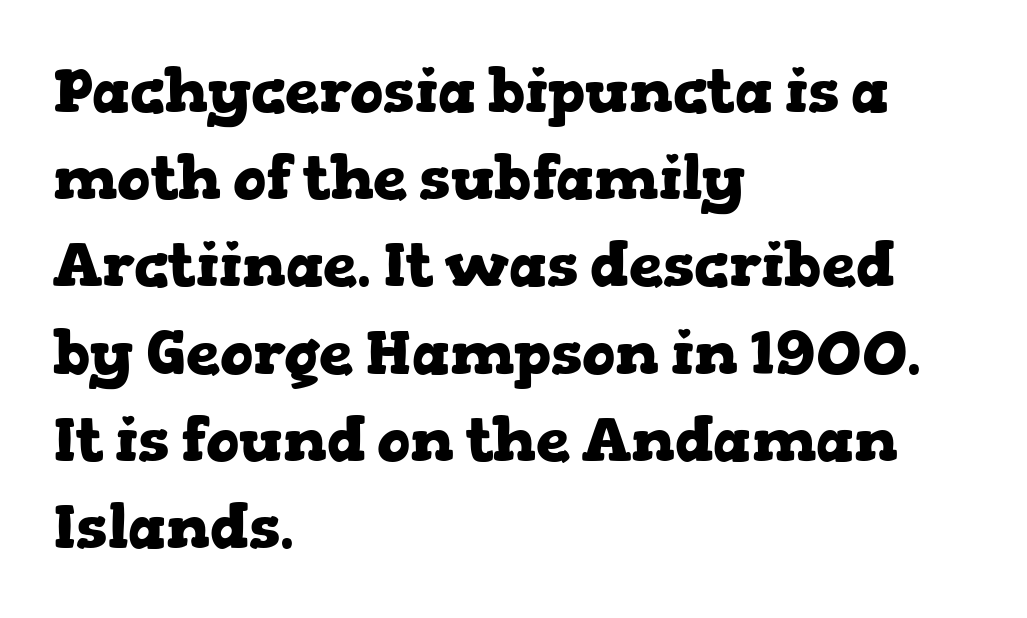
The image shows 61 px heavy, wide serif type, upright; set left-aligned, normal line spacing (1.43x), normal letter spacing, not underlined; low stroke contrast and a medium x-height.
